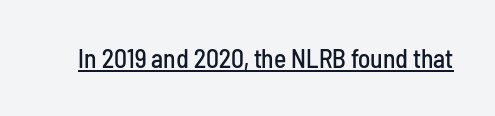
{"italic": "no", "underline": "yes", "letter_spacing": "normal", "letter_spacing_em": 0.0, "glyph_px": 26}
